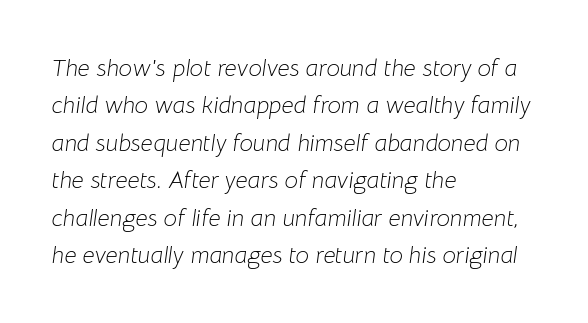
{"italic": "yes", "lean": "right", "slant_degrees": 8, "bold": "no", "underline": "no", "align": "left", "line_spacing": "normal", "line_spacing_ratio": 1.56, "letter_spacing": "normal", "letter_spacing_em": 0.0, "glyph_px": 24}
